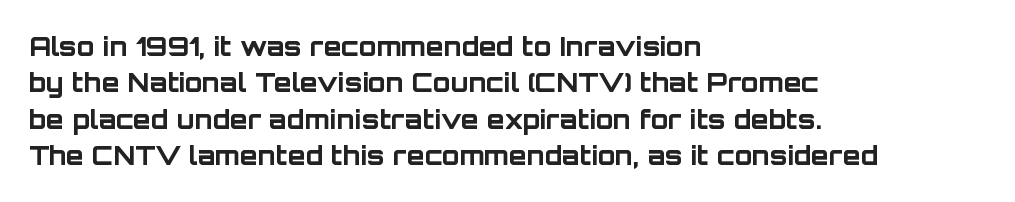
{"italic": "no", "bold": "yes", "underline": "no", "align": "left", "line_spacing": "normal", "line_spacing_ratio": 1.4, "letter_spacing": "normal", "letter_spacing_em": 0.0, "glyph_px": 26}
